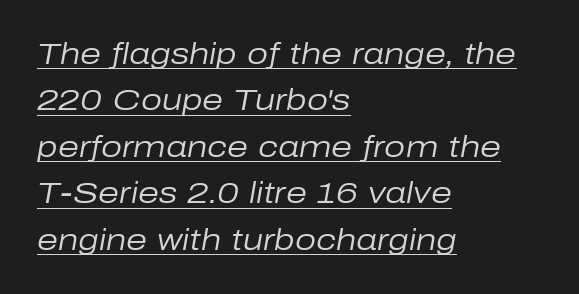
The image shows 30 px regular-weight type, italic (leaning right); set left-aligned, normal line spacing (1.55x), normal letter spacing, underlined; low stroke contrast and a medium x-height.
